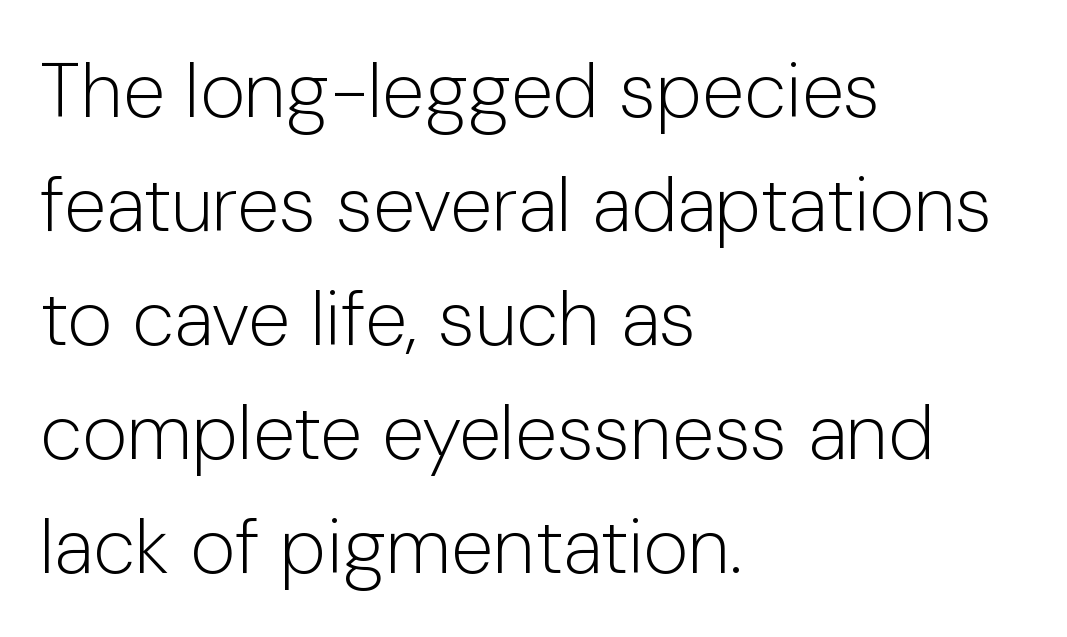
The image shows 77 px light sans-serif type, upright; set left-aligned, normal line spacing (1.48x), normal letter spacing, not underlined; low stroke contrast and a medium x-height.
